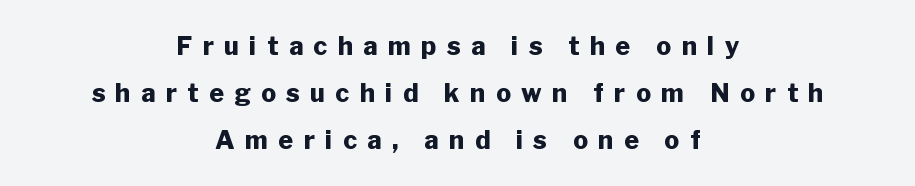
These lines stack symmetrically, like a column narrowing and widening about its center. Words float on clear page, feet unadorned. Substantial extra tracking has been applied to these lines. Vertical strokes here are truly vertical.
